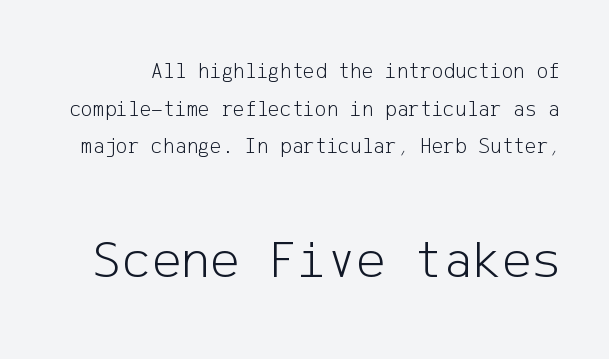
Q: Is the text bold? A: No.
Q: Is the text italic (slanted)? A: No, it is upright.
Q: Is the typeface a serif or a sans-serif typeface? A: Sans-serif.
Q: Is the text underlined? A: No.
Q: Is the spacing between letters normal or unusually wide? A: Normal.
Q: Which block of text is set in a larger size, the first (top) or the second (bottom)? A: The second (bottom) one.
Q: Width (condensed, normal, or wide)? A: Normal.
Q: Stroke contrast? A: Low.
Q: x-height? A: Medium.
